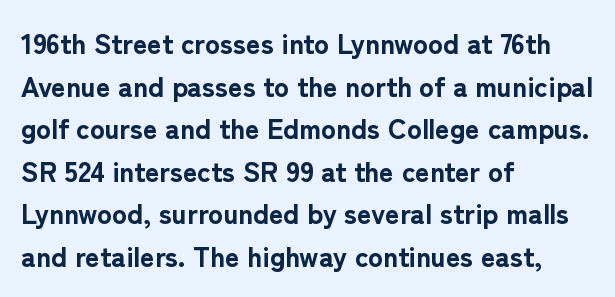
The image shows 28 px bold sans-serif type, upright; set left-aligned, normal line spacing (1.52x), normal letter spacing, not underlined; low stroke contrast and a medium x-height.
